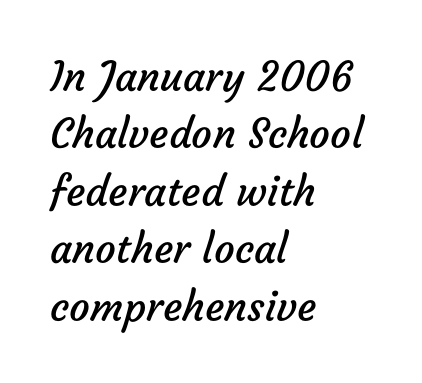
{"serif": "no", "bold": "no", "weight": "regular", "width": "normal", "stroke_contrast": "low", "x_height": "medium", "monospaced": "no", "underline": "no", "align": "left", "line_spacing": "normal", "line_spacing_ratio": 1.4, "letter_spacing": "normal", "letter_spacing_em": 0.0, "glyph_px": 41}
